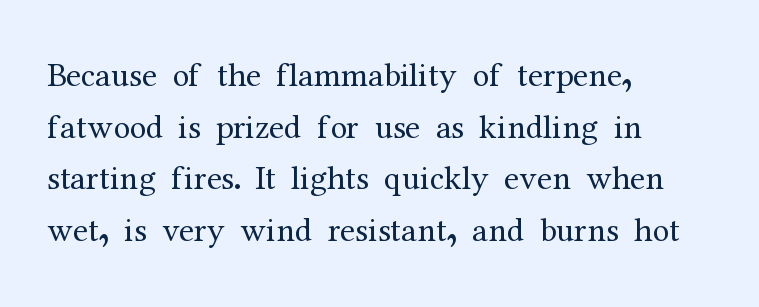
{"serif": "yes", "italic": "no", "bold": "no", "weight": "regular", "width": "normal", "stroke_contrast": "medium", "x_height": "medium", "monospaced": "no", "underline": "no", "align": "left", "line_spacing": "normal", "line_spacing_ratio": 1.52, "letter_spacing": "normal", "letter_spacing_em": 0.0, "glyph_px": 34}
